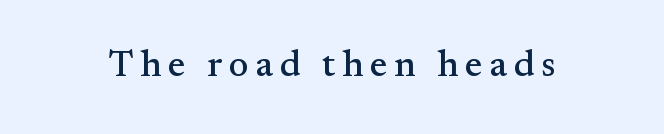
{"serif": "yes", "italic": "no", "width": "normal", "stroke_contrast": "medium", "x_height": "small", "monospaced": "no", "underline": "no", "glyph_px": 37}
